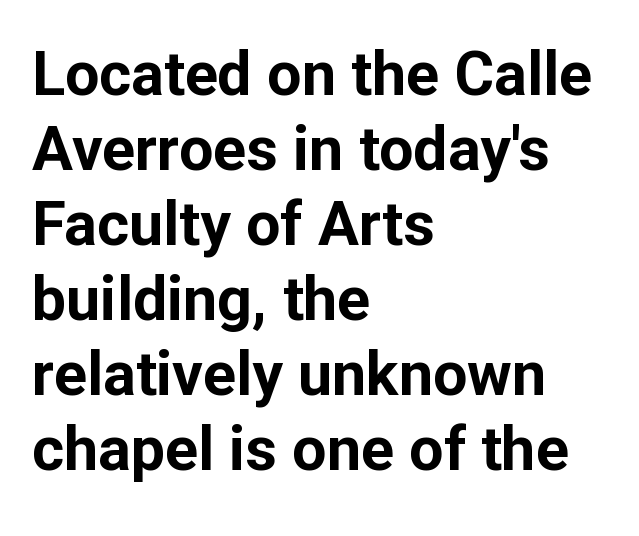
The image shows 61 px bold sans-serif type, upright; set left-aligned, line spacing 1.23x, normal letter spacing, not underlined; low stroke contrast and a medium x-height.
